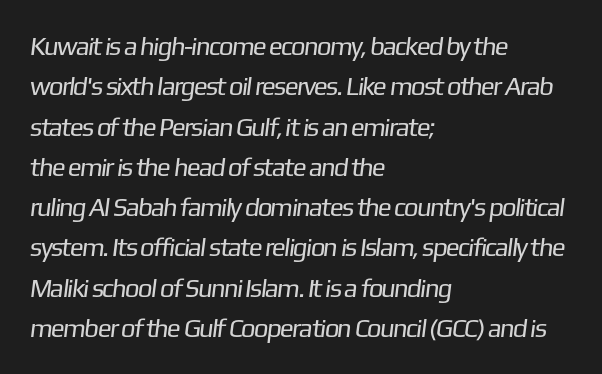
{"bold": "no", "underline": "no", "align": "left", "line_spacing": "normal", "line_spacing_ratio": 1.55, "letter_spacing": "normal", "letter_spacing_em": 0.0, "glyph_px": 26}
